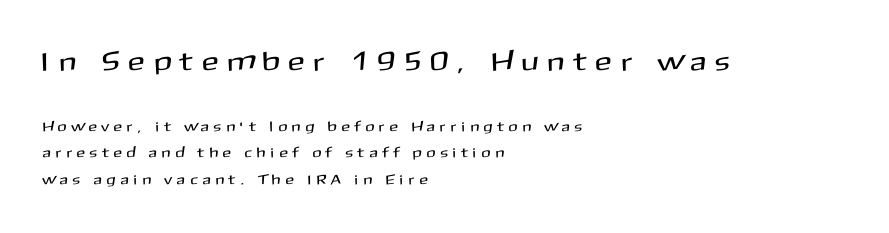
Q: Is the text italic (slanted)? A: No, it is upright.
Q: Is the text underlined? A: No.
Q: How is the paragraph aligned? A: Left-aligned.
Q: Is the spacing between letters normal or unusually wide? A: Unusually wide.
Q: Is the spacing between lines tight, normal or loose? A: Loose.
Q: Which block of text is set in a larger size, the first (top) or the second (bottom)? A: The first (top) one.
